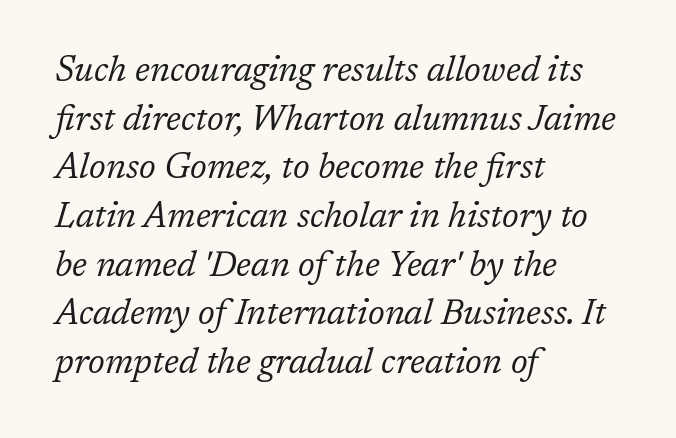
Q: Is the text bold? A: No.
Q: Is the text italic (slanted)? A: Yes, it leans right by about 17 degrees.
Q: Is the typeface a serif or a sans-serif typeface? A: Serif.
Q: Is the text underlined? A: No.
Q: How is the paragraph aligned? A: Left-aligned.
Q: Is the spacing between letters normal or unusually wide? A: Normal.
Q: Is the spacing between lines tight, normal or loose? A: Normal.
Q: Width (condensed, normal, or wide)? A: Normal.
Q: Stroke contrast? A: Low.
Q: x-height? A: Medium.
Q: Monospaced? A: No.
